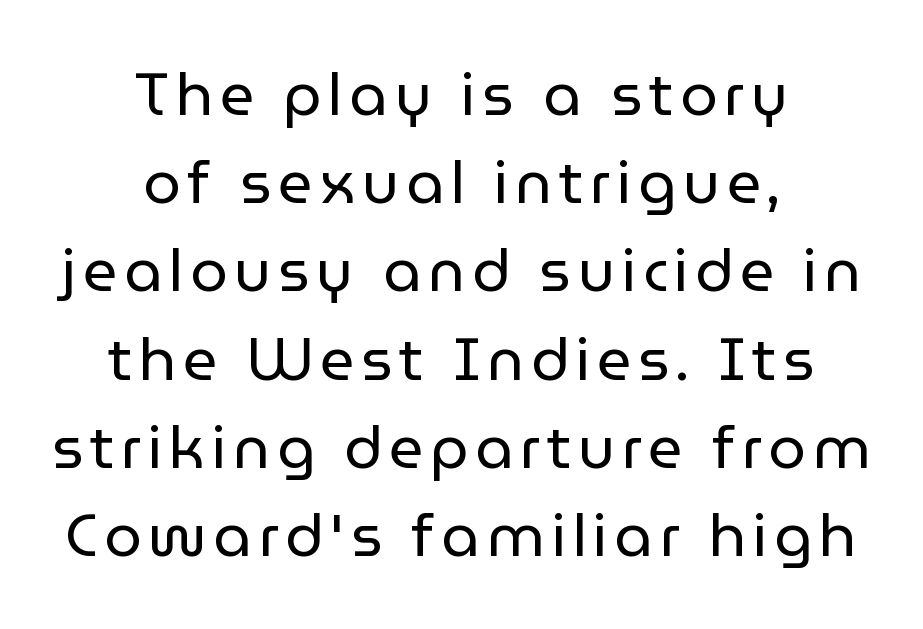
Q: Is the text bold? A: No.
Q: Is the text italic (slanted)? A: No, it is upright.
Q: Is the typeface a serif or a sans-serif typeface? A: Sans-serif.
Q: Is the text underlined? A: No.
Q: How is the paragraph aligned? A: Centered.
Q: Is the spacing between lines tight, normal or loose? A: Normal.
Q: Width (condensed, normal, or wide)? A: Normal.
Q: Stroke contrast? A: Low.
Q: x-height? A: Medium.
Q: Monospaced? A: No.
